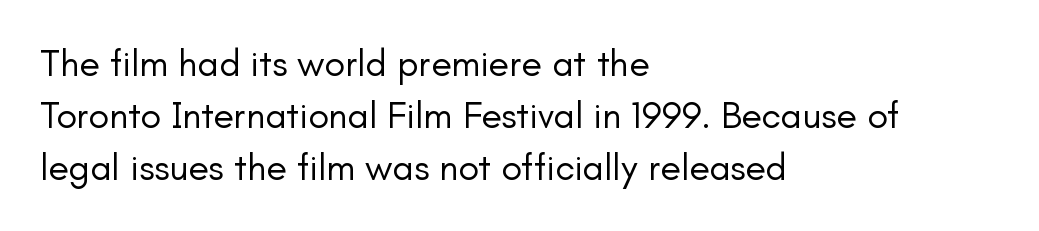
Observe the ordinary spacing: letters are neighbours, not strangers. Quick note: not italic, upright. The passage is arranged the way most books set body copy — flush left. Is this a fixed-width face? No — the glyphs have proportional, varying widths.
